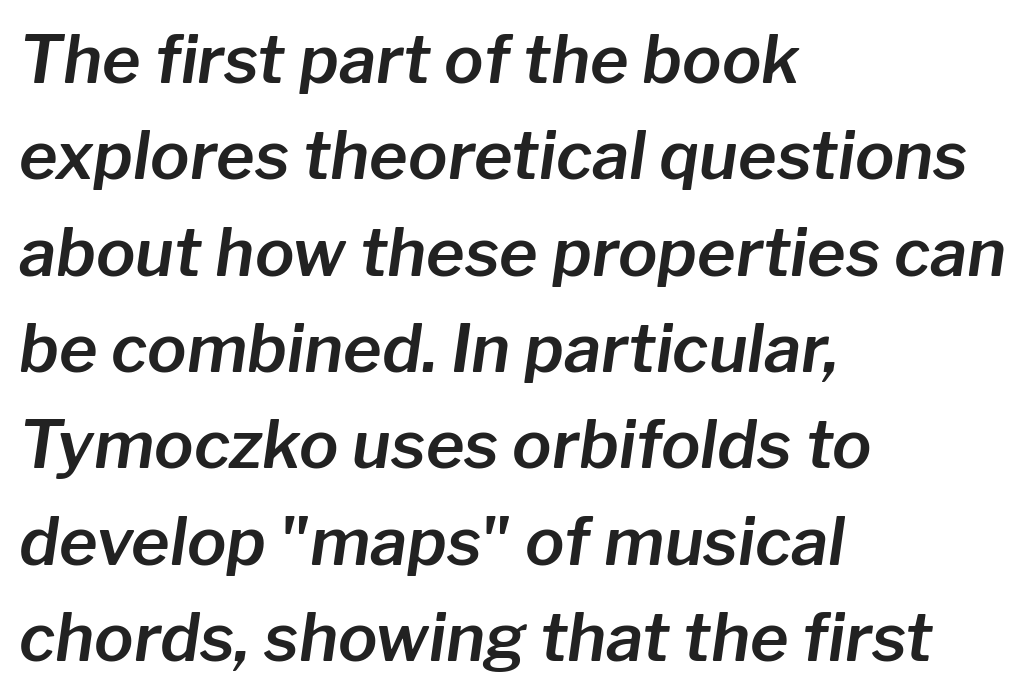
The rendering uses natural spacing where letterforms have individual widths. Horizontal alignment here is leftward, the default for most running prose. The passage shown is not underscored anywhere. Leading matches the norm, producing a regular column. This is oblique type, the kind used for emphasis or titles.
